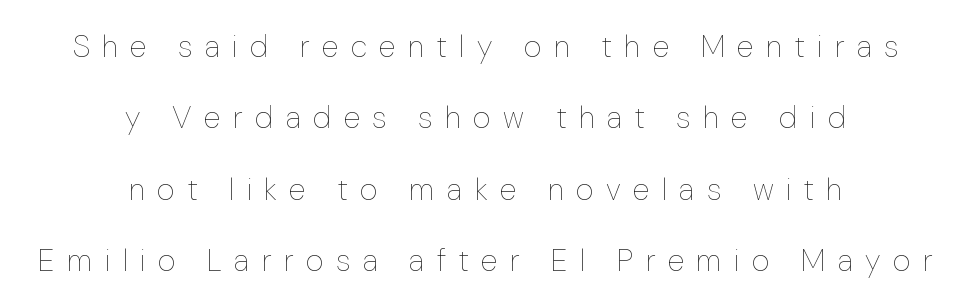
Each letter keeps its own natural width here, so spacing adapts to shape. The weight would be labelled regular, book, light, or lighter still. The zone under the glyphs is completely vacant. Each word looks stretched out because of the extra space between its letters. This block would shrink considerably if given ordinary leading; it's expanded now.
